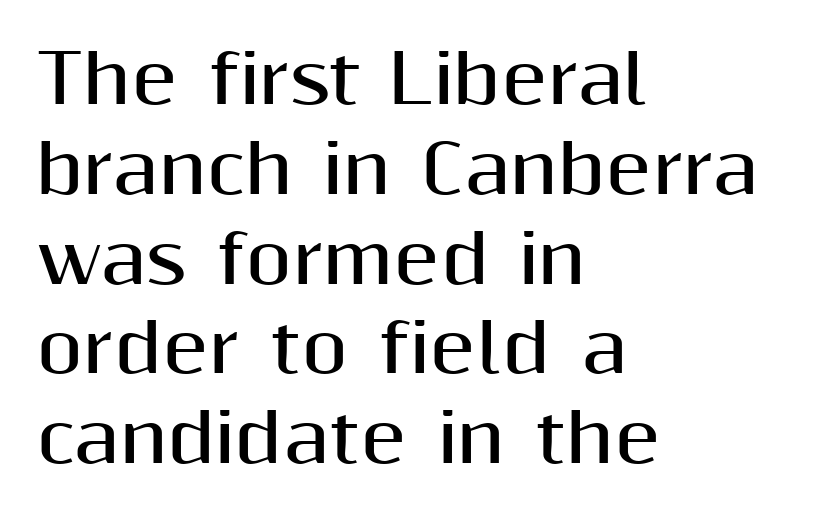
{"serif": "no", "italic": "no", "bold": "yes", "weight": "bold", "width": "normal", "stroke_contrast": "medium", "x_height": "medium", "monospaced": "no", "underline": "no", "align": "left", "line_spacing": "normal", "line_spacing_ratio": 1.34, "letter_spacing": "normal", "letter_spacing_em": 0.0, "glyph_px": 67}
